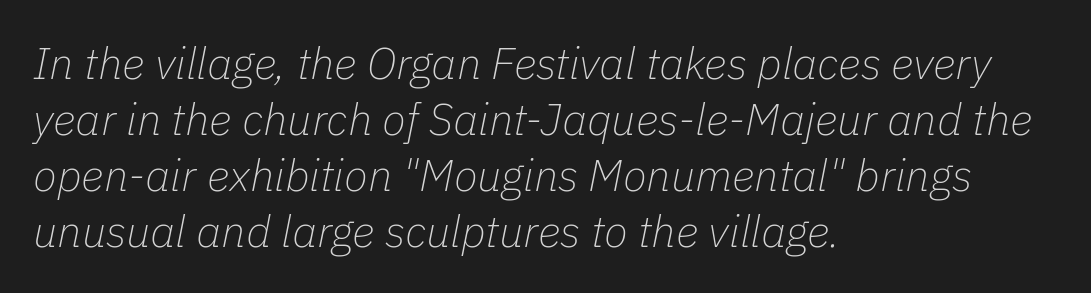
The image shows 44 px thin type, italic (leaning right); set left-aligned, normal line spacing (1.27x), normal letter spacing, not underlined; low stroke contrast and a medium x-height.
